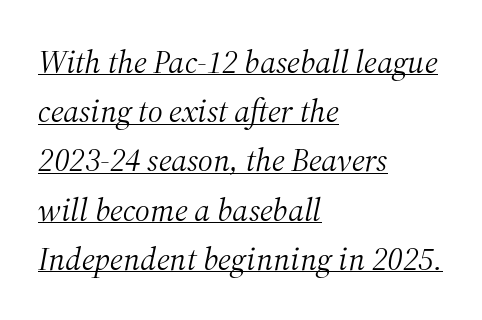
These lines are rendered in a variable-pitch font. Regarding serifs, this sample has them. On a weight scale, this lands at 450 or below. Underlining? Definitely there.
